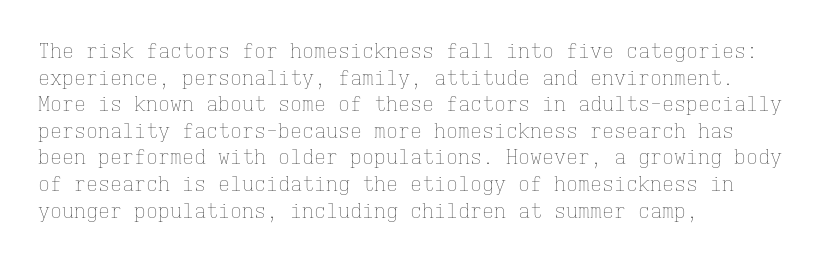
The image shows 20 px text type, upright; set left-aligned, normal line spacing (1.33x), normal letter spacing, not underlined.
